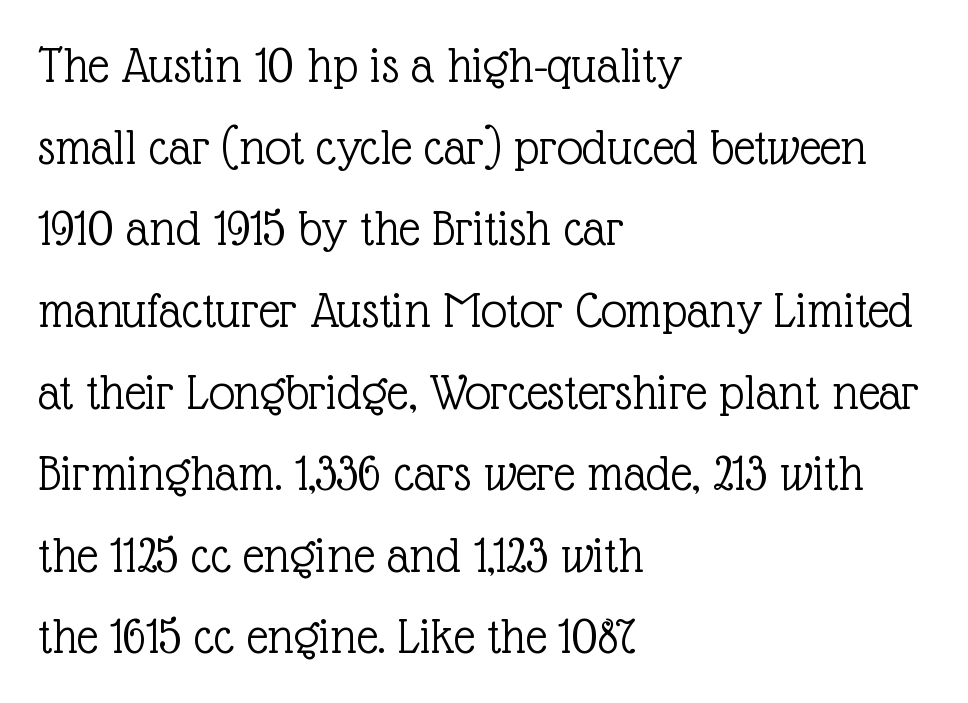
Anything drawn beneath the words? Only blank space. Vertical strokes here are truly vertical. Spacing verdict: proportional, widths tailored to each character. Does extra space separate the letters? No, they use regular spacing. Vertically, the passage feels balanced, rows spaced as you'd expect. Stroke thickness stays within the range of a standard reading face or lighter.
